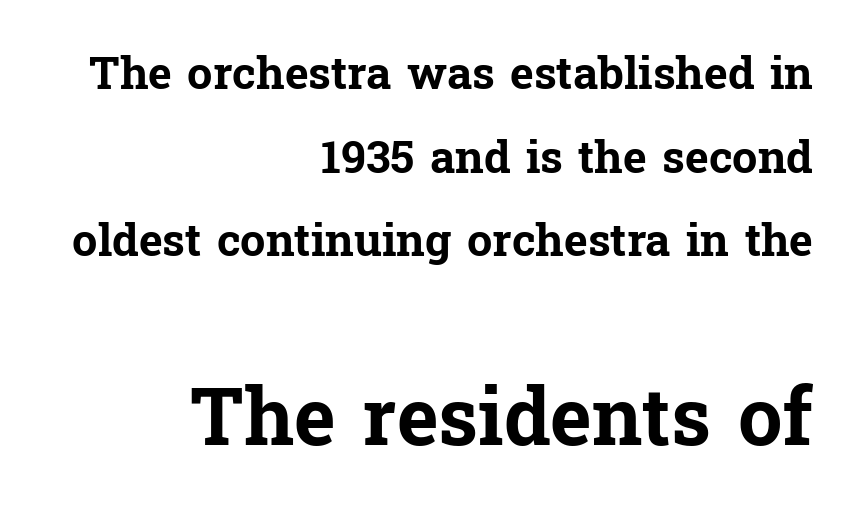
Caption: upper text group reduced, lower text group enlarged. Does the copy run flush right? Yes — the right margin is perfectly even. Pretty heavy lettering here — definitely bold. Font category for this specimen: serif. The specimen omits any rule beneath the text block's lines. Is this a fixed-width face? No — the glyphs have proportional, varying widths.
